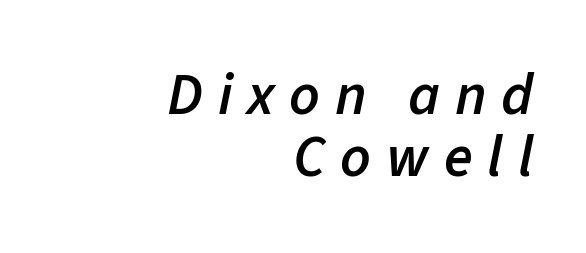
The image shows 59 px semibold type, italic (leaning right); set right-aligned, tight line spacing (1.05x), unusually wide letter spacing (+0.25 em), not underlined; low stroke contrast and a medium x-height.
